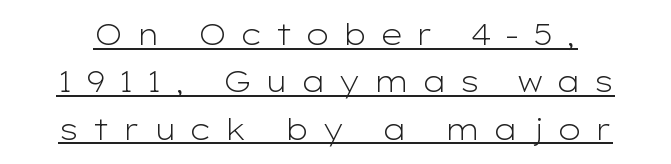
Q: Is the text bold? A: No.
Q: Is the text italic (slanted)? A: No, it is upright.
Q: Is the typeface a serif or a sans-serif typeface? A: Sans-serif.
Q: Is the text underlined? A: Yes.
Q: Is the spacing between letters normal or unusually wide? A: Unusually wide.
Q: Is the spacing between lines tight, normal or loose? A: Normal.
Q: Width (condensed, normal, or wide)? A: Wide.
Q: Stroke contrast? A: Low.
Q: x-height? A: Medium.
Q: Monospaced? A: No.
